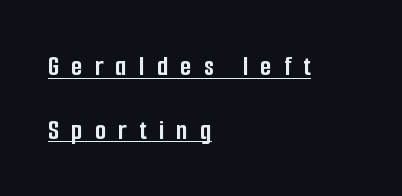
The image shows 29 px semibold, condensed sans-serif type, upright; set left-aligned, loose line spacing (2.19x), unusually wide letter spacing (+0.42 em), underlined; low stroke contrast and a medium x-height.
